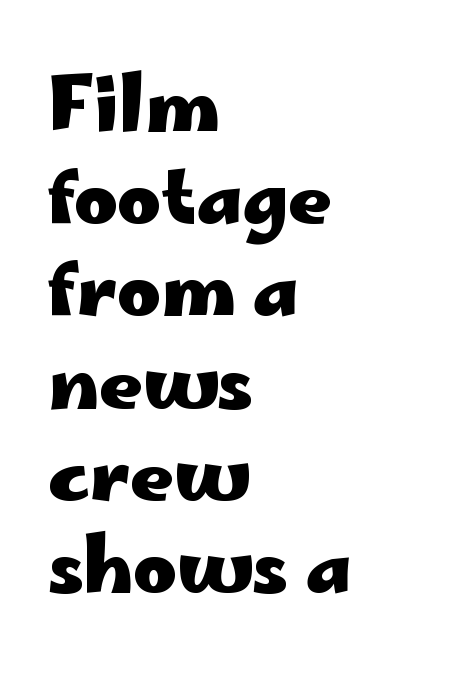
Check where the strokes stop: nothing finishes them off — pure sans. Do the characters align in a grid? No, the font is proportional. This sample uses an upright cut, with every glyph sitting square on the baseline. Look at the tracking — it's just the regular setting, nothing added. As a designer I'd log this as weight 700, bold. Nobody drew a line under any word here.
